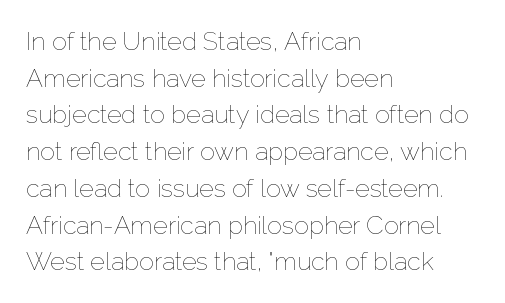
{"italic": "no", "bold": "no", "underline": "no", "align": "left", "line_spacing": "normal", "line_spacing_ratio": 1.47, "letter_spacing": "normal", "letter_spacing_em": 0.0, "glyph_px": 25}
